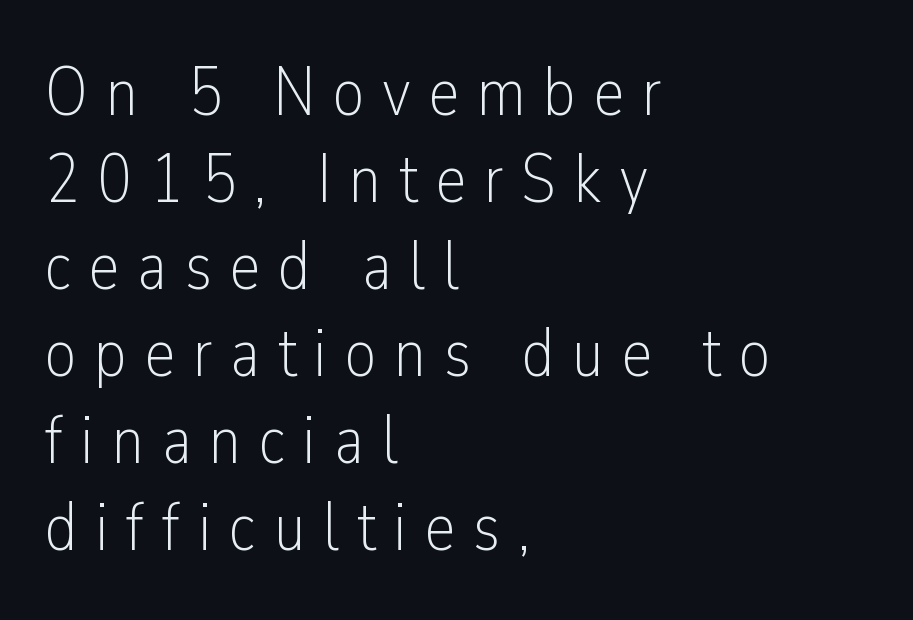
Quick note: not italic, upright. How are the letters spaced? Widely, with obvious added tracking. Proportional: the letters do not fall into vertical columns. The foot of each line stays bare and open.
